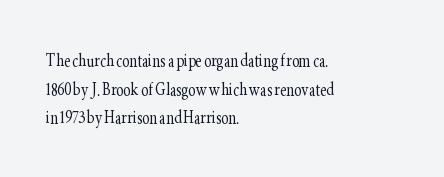
Check the space under the baseline: it is left empty. Characters follow at the spacing the type designer built in. These glyphs show unthickened strokes, regular width or finer. This is the regular roman posture of the typeface. A typesetter would call this leading conventional body-copy spacing. The compositor pushed each line to the left boundary.
